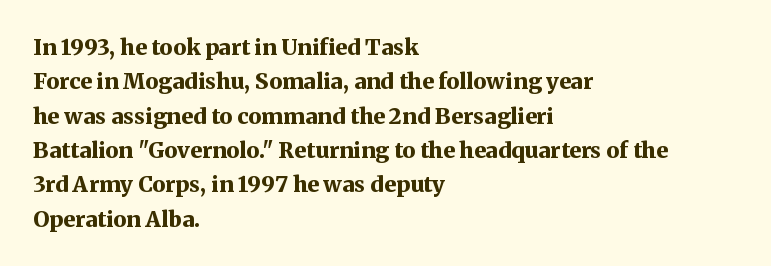
Upright lettering throughout. Just letters on the line, the space beneath them empty. The vertical gap from one line to the next is medium. Strong, thick strokes mark this as bold type. Short and long lines alike share a common starting point at left.
